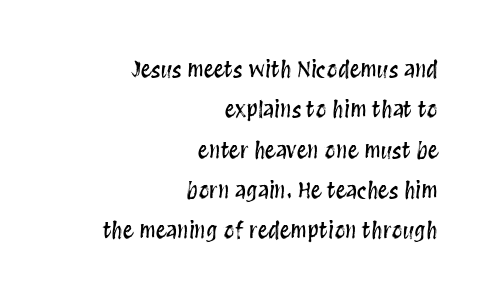
{"italic": "no", "underline": "no", "align": "right", "line_spacing_ratio": 1.83, "letter_spacing": "normal", "letter_spacing_em": 0.0, "glyph_px": 22}
